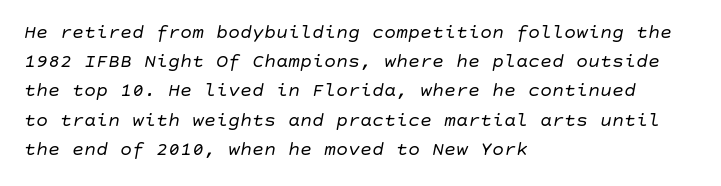
Plain, unruled lines of type. A quiet, ordinary-to-light weight characterises the typeface. In terms of posture, this sample is oblique. The designer left line spacing at the default. The face used here is rendered with its standard letterfit.
